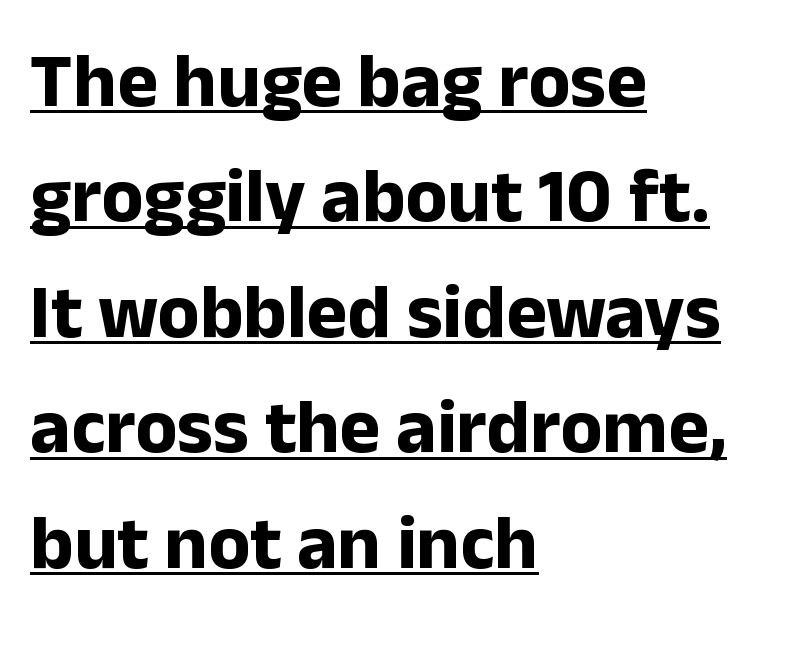
The image shows 77 px bold sans-serif type, upright; set left-aligned, normal line spacing (1.5x), normal letter spacing, underlined; low stroke contrast and a medium x-height.
